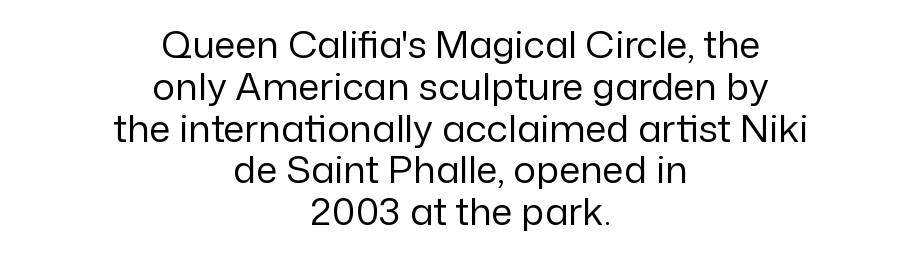
{"serif": "no", "italic": "no", "bold": "no", "weight": "regular", "width": "normal", "stroke_contrast": "low", "x_height": "medium", "monospaced": "no", "underline": "no", "align": "center", "line_spacing": "tight", "line_spacing_ratio": 1.1, "letter_spacing": "normal", "letter_spacing_em": 0.0, "glyph_px": 38}
